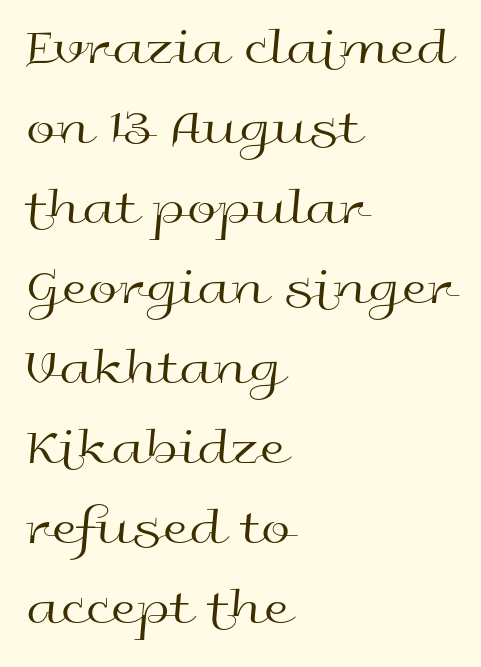
{"serif": "no", "italic": "no", "bold": "no", "weight": "regular", "width": "wide", "x_height": "medium", "monospaced": "no", "underline": "no", "align": "left", "line_spacing": "normal", "line_spacing_ratio": 1.51, "letter_spacing": "normal", "letter_spacing_em": 0.0, "glyph_px": 53}
